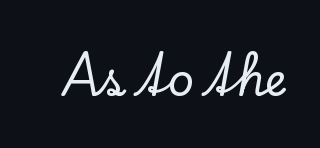
{"serif": "yes", "width": "normal", "stroke_contrast": "low", "x_height": "small", "monospaced": "no", "underline": "no", "letter_spacing": "normal", "letter_spacing_em": 0.0, "glyph_px": 45}
